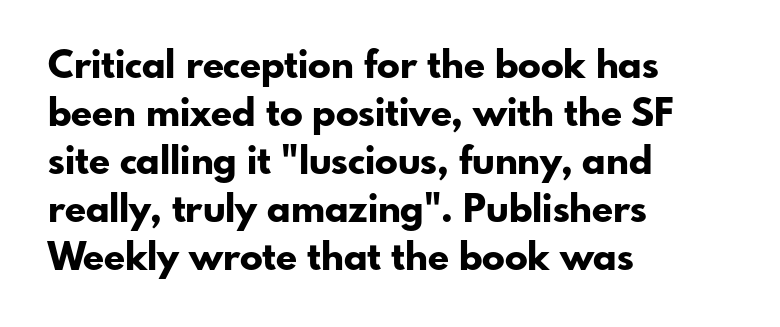
The image shows 38 px bold sans-serif type, upright; set left-aligned, normal line spacing (1.26x), normal letter spacing, not underlined; low stroke contrast and a small x-height.
